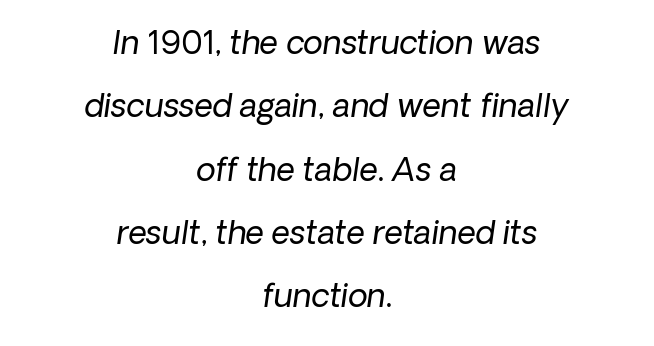
The image shows 32 px regular-weight sans-serif type; set centered, loose line spacing (1.98x), normal letter spacing, not underlined; low stroke contrast and a medium x-height.
